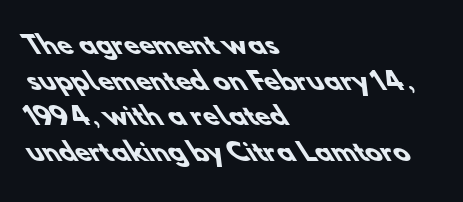
The image shows 24 px bold type; set left-aligned, normal line spacing (1.48x), normal letter spacing, not underlined.
